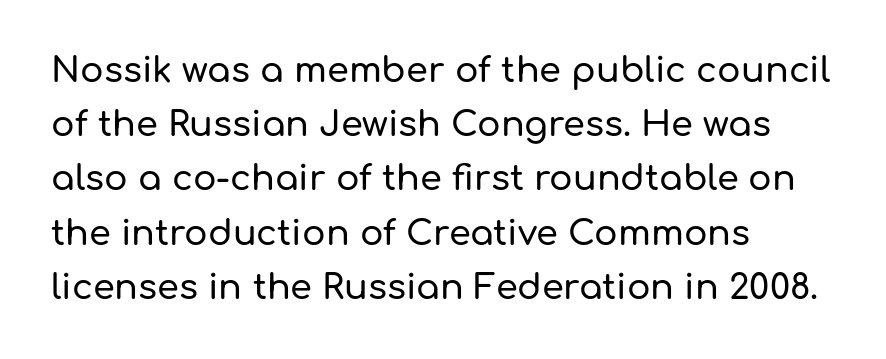
{"serif": "no", "italic": "no", "width": "normal", "stroke_contrast": "low", "x_height": "medium", "monospaced": "no", "underline": "no", "align": "left", "line_spacing": "normal", "line_spacing_ratio": 1.55, "letter_spacing": "normal", "letter_spacing_em": 0.0, "glyph_px": 35}
